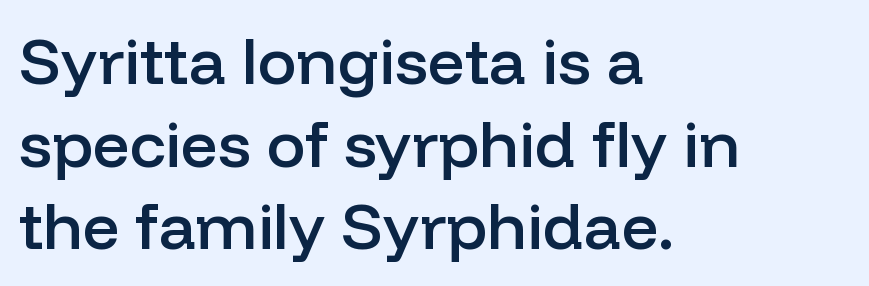
The image shows 65 px semibold sans-serif type, upright; set left-aligned, normal line spacing (1.27x), normal letter spacing, not underlined; low stroke contrast and a medium x-height.
